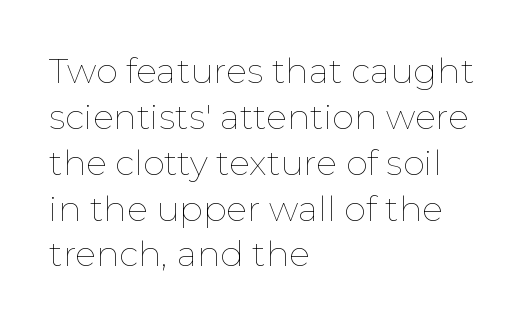
The image shows 35 px thin type, upright; set left-aligned, normal line spacing (1.31x), normal letter spacing, not underlined; low stroke contrast and a medium x-height.
